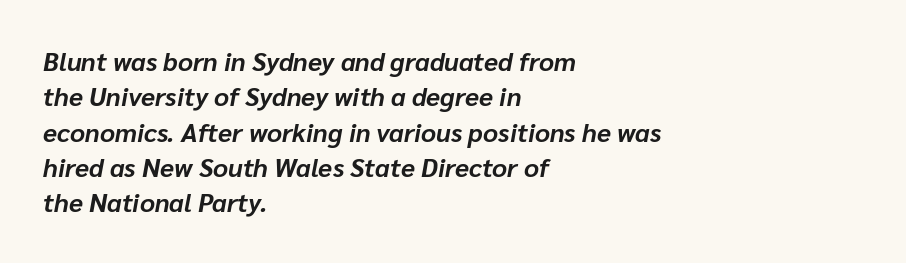
The image shows 26 px bold type, italic (leaning right); set left-aligned, normal line spacing (1.36x), normal letter spacing, not underlined.
